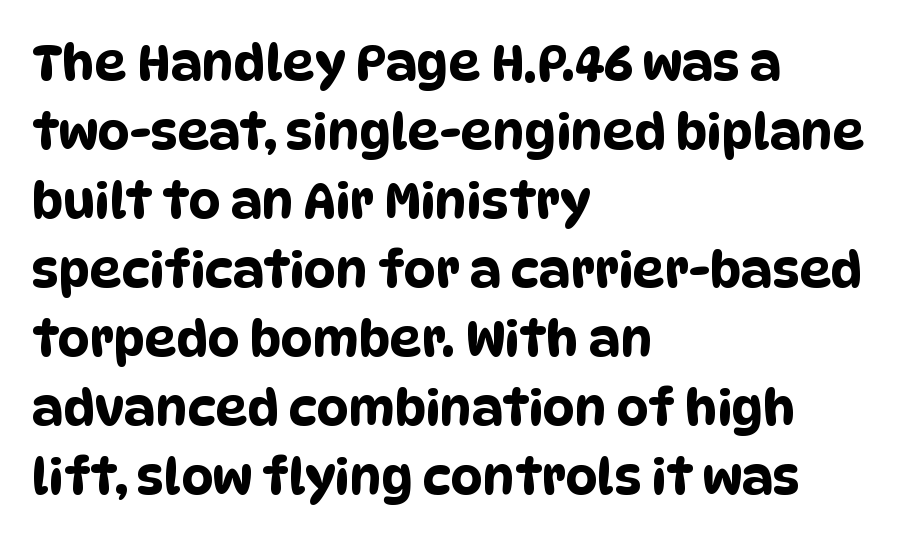
The passage shown is not underscored anywhere. A student would call this left alignment; a typographer would say flush left, rag right. The type family on display is of the sans-serif kind. The letters sit at their default tracking, neither squeezed nor spread. Quick note: interline space is typical. Proportional: the letters do not fall into vertical columns.
